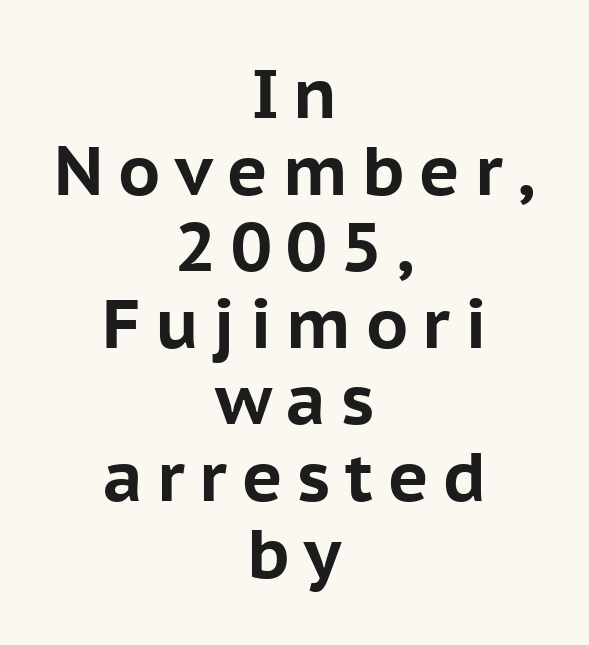
Observe the wide spacing: letters keep a clear distance from each other. These lines are centered, leaving both edges ragged. What's the leading like? Squeezed, with rows nearly overlapping. Think of a printed novel: that variable character pitch is what you see here.
